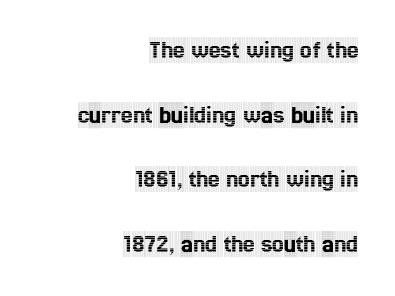
{"italic": "no", "underline": "no", "align": "right", "line_spacing": "loose", "line_spacing_ratio": 2.49, "letter_spacing": "normal", "letter_spacing_em": 0.0, "glyph_px": 26}
